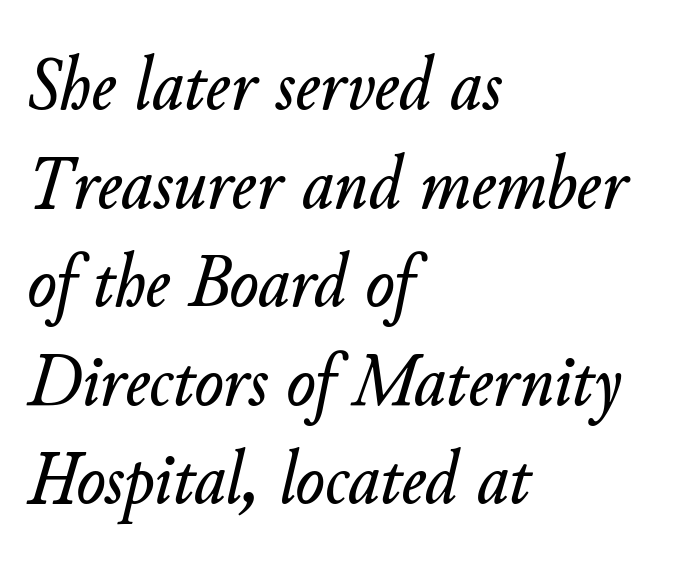
The image shows 77 px text type, italic (leaning right); set left-aligned, normal line spacing (1.28x), normal letter spacing, not underlined; low stroke contrast and a small x-height.
